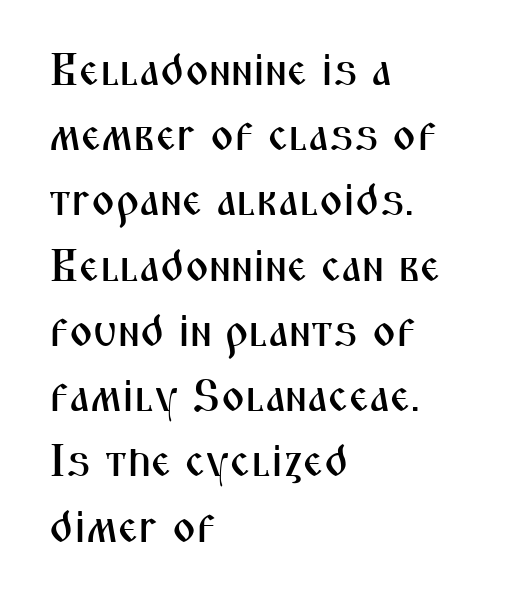
{"serif": "no", "italic": "no", "width": "condensed", "stroke_contrast": "medium", "x_height": "medium", "monospaced": "no", "underline": "no", "align": "left", "line_spacing": "normal", "line_spacing_ratio": 1.45, "letter_spacing": "normal", "letter_spacing_em": 0.0, "glyph_px": 45}
